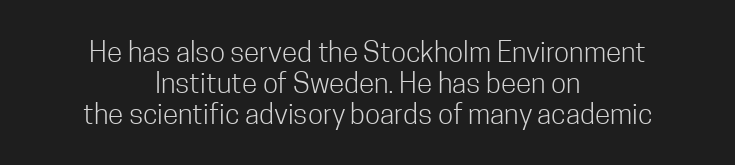
The image shows 28 px light, condensed sans-serif type, upright; set centered, tight line spacing (1.1x), normal letter spacing, not underlined; low stroke contrast and a medium x-height.
